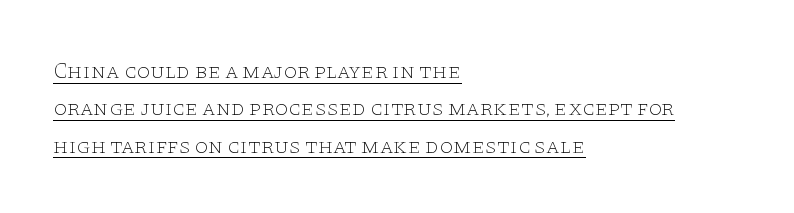
{"italic": "no", "bold": "no", "underline": "yes", "align": "left", "line_spacing": "normal", "line_spacing_ratio": 1.7, "letter_spacing": "normal", "letter_spacing_em": 0.0, "glyph_px": 22}
